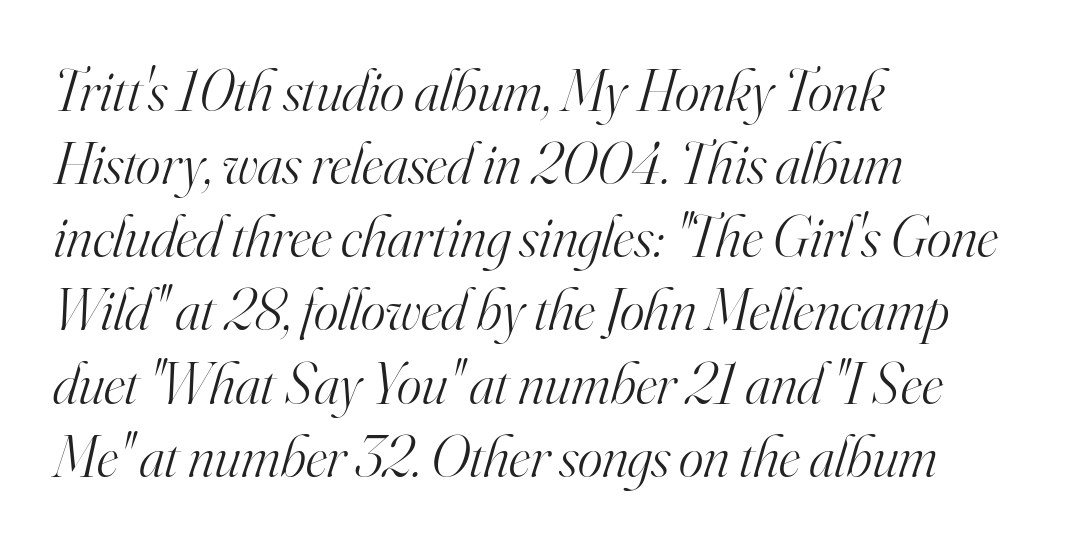
{"serif": "yes", "italic": "yes", "lean": "right", "slant_degrees": 16, "bold": "no", "weight": "light", "width": "normal", "stroke_contrast": "high", "x_height": "small", "monospaced": "no", "underline": "no", "align": "left", "line_spacing_ratio": 1.24, "letter_spacing": "normal", "letter_spacing_em": 0.0, "glyph_px": 59}
